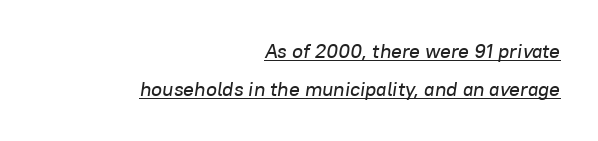
{"italic": "yes", "lean": "right", "slant_degrees": 8, "underline": "yes", "align": "right", "line_spacing": "loose", "line_spacing_ratio": 1.91, "letter_spacing": "normal", "letter_spacing_em": 0.0, "glyph_px": 20}
